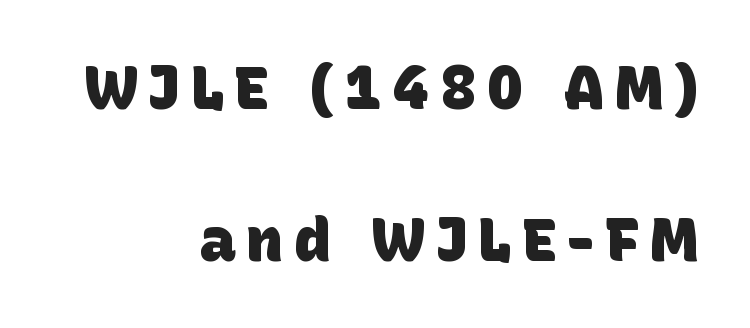
Q: Is the text bold? A: Yes.
Q: Is the typeface a serif or a sans-serif typeface? A: Sans-serif.
Q: Is the text underlined? A: No.
Q: How is the paragraph aligned? A: Right-aligned.
Q: Is the spacing between lines tight, normal or loose? A: Loose.
Q: Width (condensed, normal, or wide)? A: Normal.
Q: Stroke contrast? A: Low.
Q: x-height? A: Large.
Q: Monospaced? A: No.
